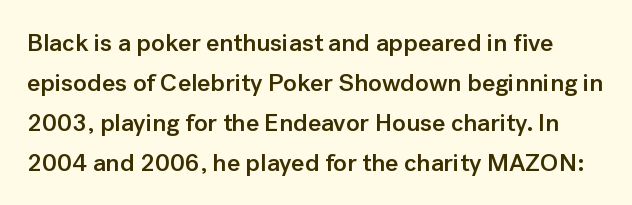
{"italic": "no", "bold": "semi", "underline": "no", "line_spacing": "normal", "line_spacing_ratio": 1.6, "letter_spacing": "normal", "letter_spacing_em": 0.0, "glyph_px": 25}
